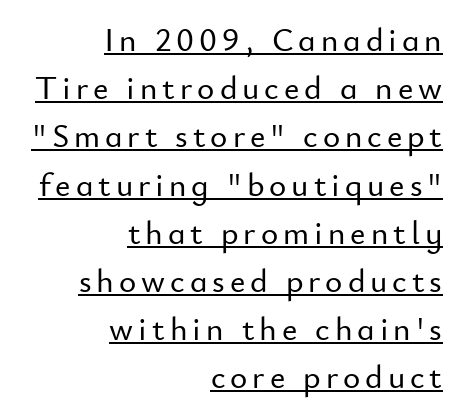
The image shows 33 px sans-serif type, upright; set right-aligned, normal line spacing (1.46x), underlined; low stroke contrast and a small x-height.
